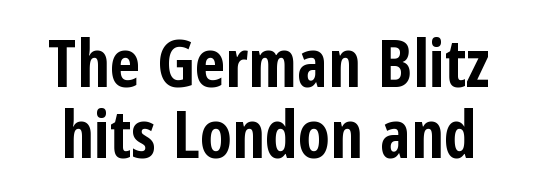
The glyphs in this specimen are sans serif. The space directly below the letters is spotless. The tracking reads as untouched default to a designer's eye. You could barely slide anything between these rows.
